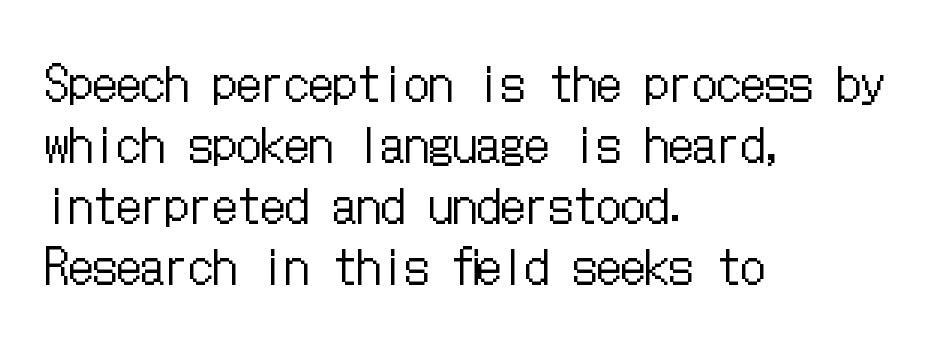
Q: Is the text bold? A: No.
Q: Is the text italic (slanted)? A: No, it is upright.
Q: Is the text underlined? A: No.
Q: How is the paragraph aligned? A: Left-aligned.
Q: Is the spacing between letters normal or unusually wide? A: Normal.
Q: Is the spacing between lines tight, normal or loose? A: Normal.
Q: Width (condensed, normal, or wide)? A: Condensed.
Q: Stroke contrast? A: Low.
Q: x-height? A: Medium.
